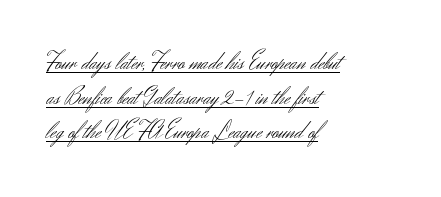
The image shows 24 px text type; set left-aligned, normal line spacing (1.44x), normal letter spacing, underlined.
